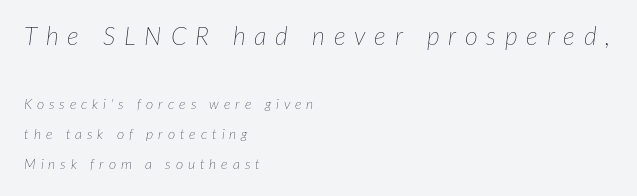
{"italic": "yes", "lean": "right", "slant_degrees": 7, "bold": "no", "underline": "no", "align": "left", "line_spacing": "loose", "line_spacing_ratio": 2.13, "letter_spacing": "wide", "letter_spacing_em": 0.35, "larger_block": "first", "size_ratio": 1.79, "glyph_px": 25}
